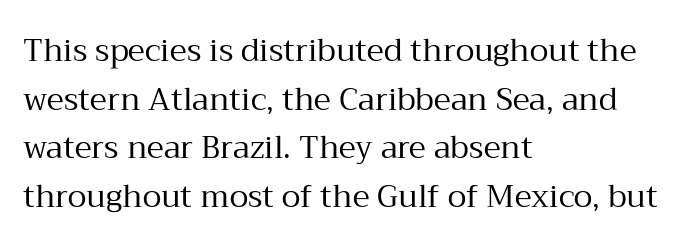
Q: Is the text bold? A: No.
Q: Is the text italic (slanted)? A: No, it is upright.
Q: Is the typeface a serif or a sans-serif typeface? A: Serif.
Q: Is the text underlined? A: No.
Q: How is the paragraph aligned? A: Left-aligned.
Q: Is the spacing between letters normal or unusually wide? A: Normal.
Q: Is the spacing between lines tight, normal or loose? A: Normal.
Q: Width (condensed, normal, or wide)? A: Normal.
Q: Stroke contrast? A: Medium.
Q: x-height? A: Medium.
Q: Monospaced? A: No.
